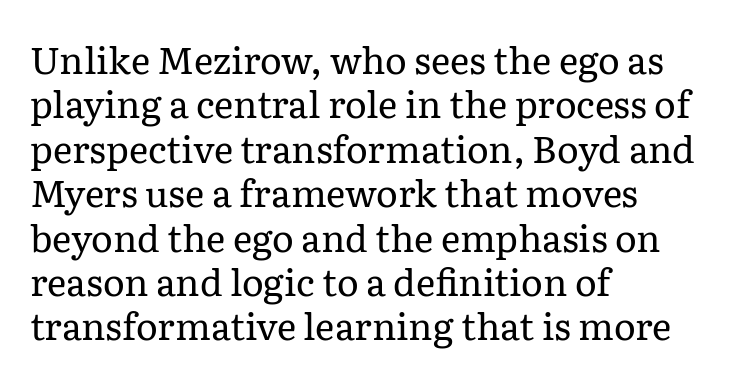
{"serif": "yes", "italic": "no", "bold": "no", "weight": "regular", "width": "normal", "stroke_contrast": "low", "x_height": "medium", "monospaced": "no", "underline": "no", "align": "left", "line_spacing_ratio": 1.2, "letter_spacing": "normal", "letter_spacing_em": 0.0, "glyph_px": 37}
